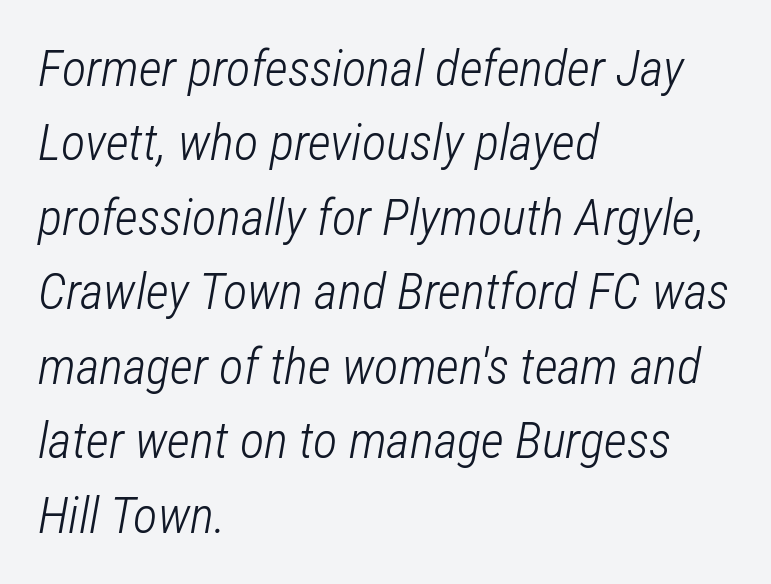
The passage shown stacks its lines at a standard gap. This sample uses an oblique cut, with every glyph tilted off the vertical. The horizontal fit of the characters is conventional and even. The text block is weighted toward the left margin, trailing off unevenly rightward. A clean baseline with only descenders dipping below it.
